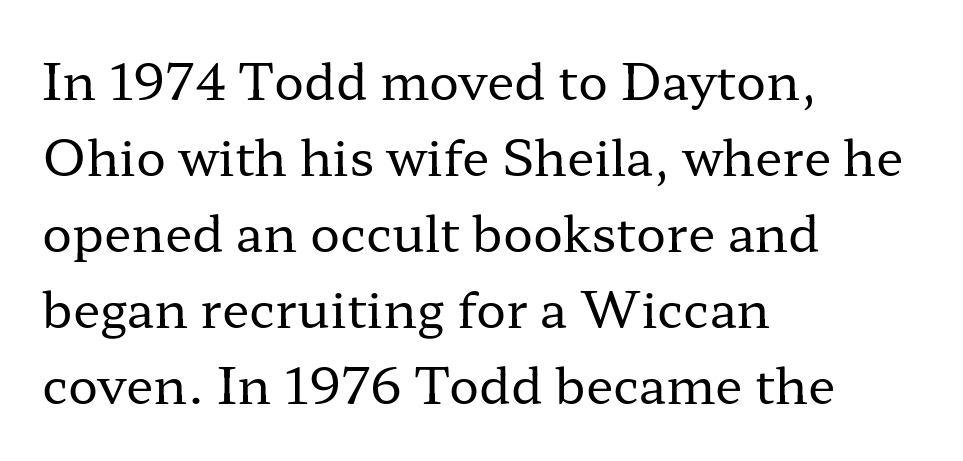
{"serif": "yes", "italic": "no", "bold": "no", "weight": "regular", "width": "wide", "stroke_contrast": "low", "x_height": "medium", "monospaced": "no", "underline": "no", "align": "left", "line_spacing": "normal", "line_spacing_ratio": 1.52, "letter_spacing": "normal", "letter_spacing_em": 0.0, "glyph_px": 50}
